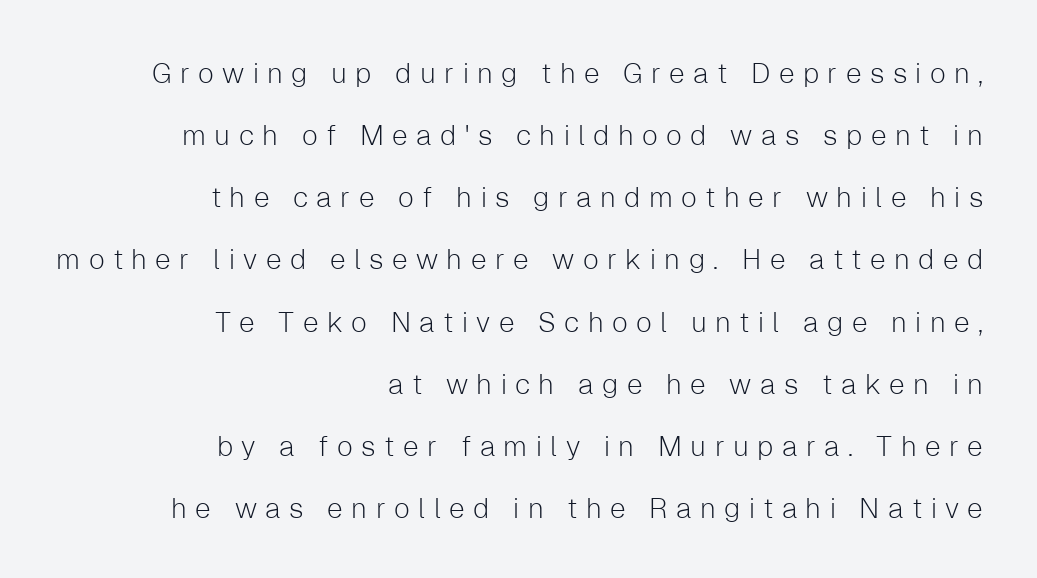
The image shows 28 px light sans-serif type, upright; set right-aligned, loose line spacing (2.22x), unusually wide letter spacing (+0.3 em), not underlined; low stroke contrast and a medium x-height.
